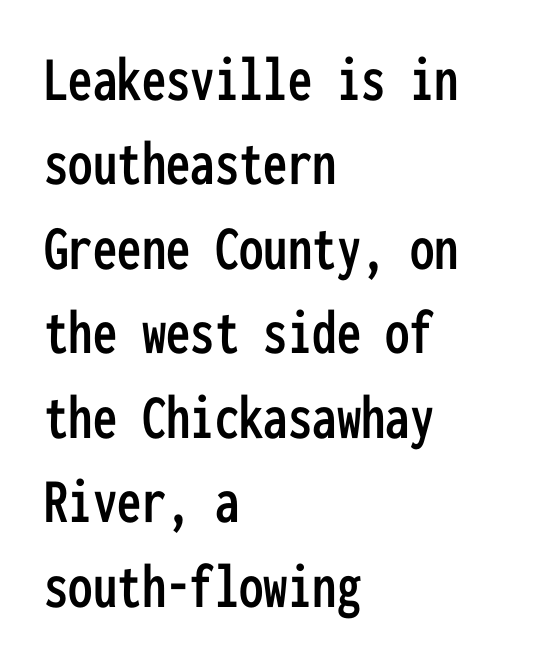
{"serif": "no", "italic": "no", "width": "condensed", "stroke_contrast": "low", "x_height": "medium", "monospaced": "yes", "underline": "no", "align": "left", "line_spacing": "normal", "line_spacing_ratio": 1.3, "letter_spacing": "normal", "letter_spacing_em": 0.0, "glyph_px": 65}
